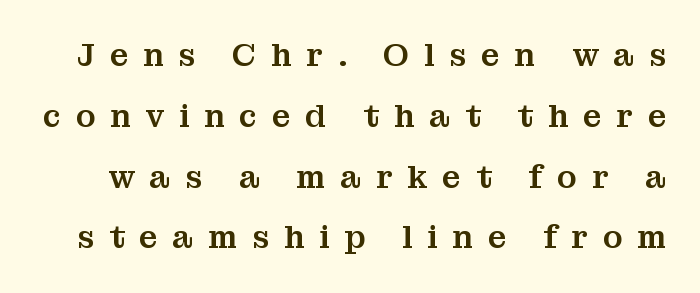
{"serif": "yes", "italic": "no", "width": "normal", "stroke_contrast": "medium", "x_height": "medium", "monospaced": "no", "underline": "no", "line_spacing": "loose", "line_spacing_ratio": 1.9, "letter_spacing": "wide", "letter_spacing_em": 0.46, "glyph_px": 32}
